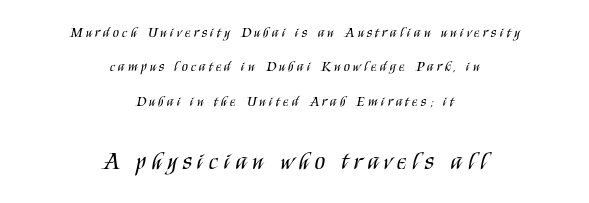
Descenders are the only things crossing below the line. Interline gaps are noticeably wide in this sample. Horizontal alignment here is central, giving a formal, balanced look.
